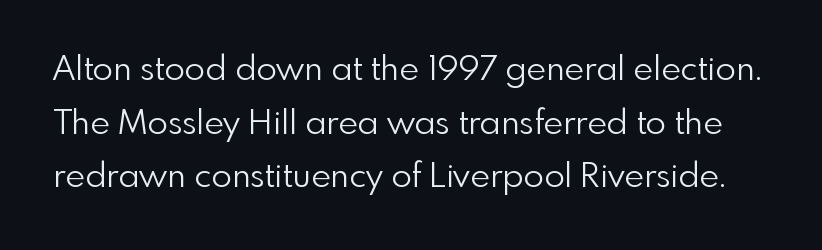
{"serif": "no", "italic": "no", "bold": "no", "weight": "light", "width": "normal", "x_height": "small", "monospaced": "no", "underline": "no", "line_spacing": "normal", "line_spacing_ratio": 1.58, "letter_spacing": "normal", "letter_spacing_em": 0.0, "glyph_px": 34}
